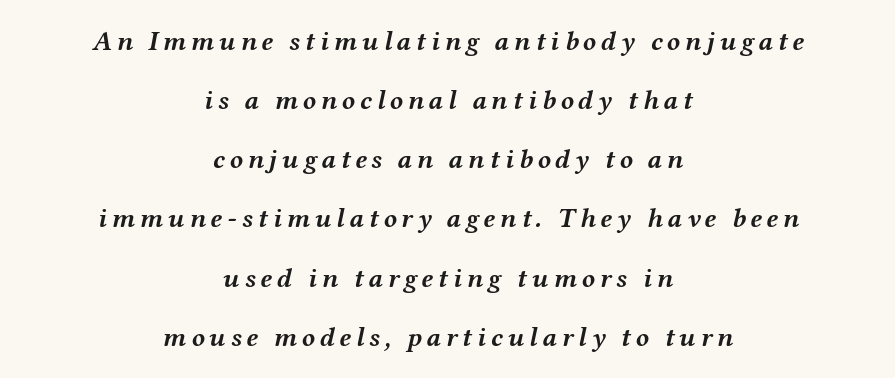
There's an unmistakable incline to the writing here. These lines are centered, leaving both edges ragged. What's the leading like? Stretched, with rows far apart. Set as a true bold cut, around the 700 mark. Has an underline been added? It has not.
